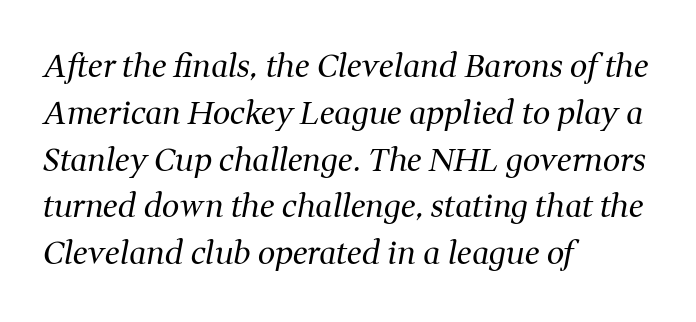
The image shows 31 px regular-weight serif type, italic (leaning right); set left-aligned, normal line spacing (1.51x), normal letter spacing, not underlined; medium stroke contrast and a medium x-height.
